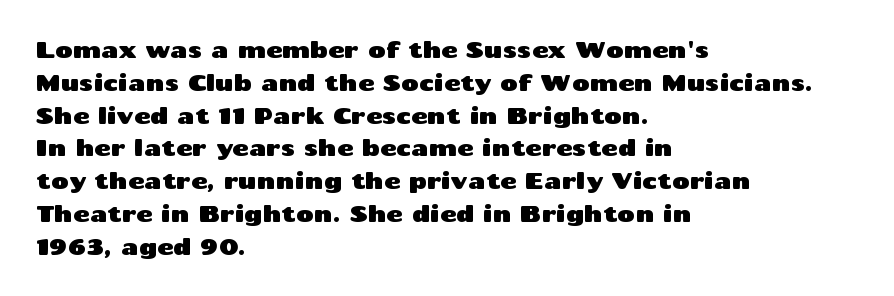
The image shows 22 px text type, upright; set left-aligned, normal line spacing (1.49x), normal letter spacing, not underlined.
